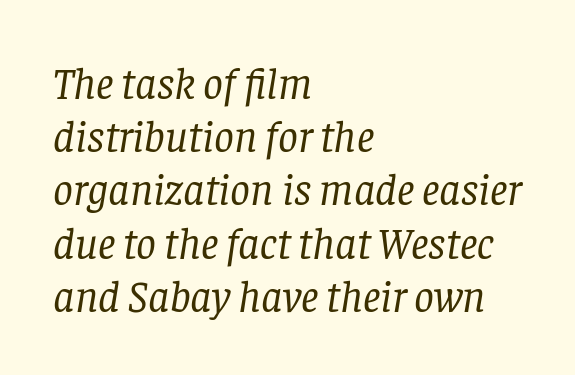
Q: Is the text bold? A: No.
Q: Is the text italic (slanted)? A: Yes, it leans right by about 8 degrees.
Q: Is the typeface a serif or a sans-serif typeface? A: Serif.
Q: Is the text underlined? A: No.
Q: How is the paragraph aligned? A: Left-aligned.
Q: Is the spacing between letters normal or unusually wide? A: Normal.
Q: Width (condensed, normal, or wide)? A: Normal.
Q: Stroke contrast? A: Low.
Q: x-height? A: Large.
Q: Monospaced? A: No.
